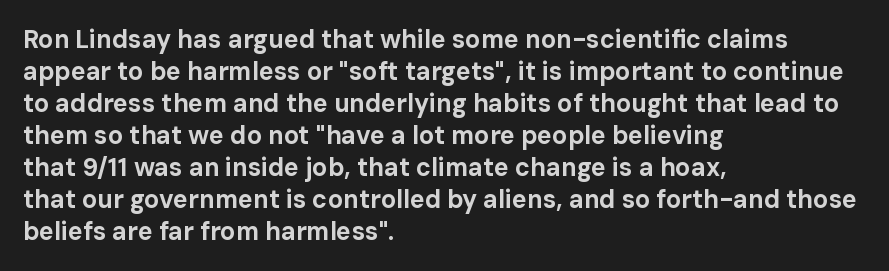
The image shows 25 px bold type, upright; set left-aligned, normal line spacing (1.28x), normal letter spacing, not underlined.
